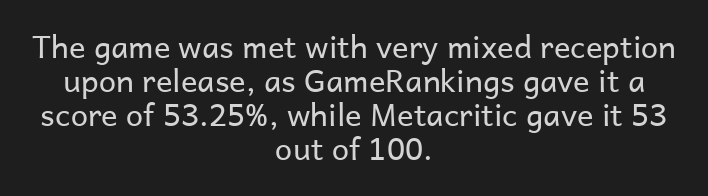
The image shows 31 px regular-weight sans-serif type, upright; set centered, tight line spacing (1.1x), normal letter spacing, not underlined; low stroke contrast and a medium x-height.
